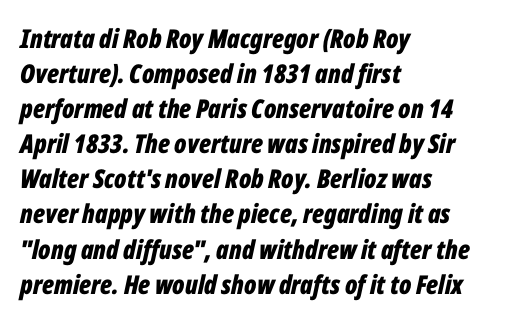
Descenders are the only things crossing below the line. Does the lettering tilt? It does — this is italic. The line-height multiplier appears to be the usual default. Typeset ragged right — the left edge is the straight one. These lines carry a lot of weight — the face is fully bold. Default kerning and tracking; the words read as compact shapes.
